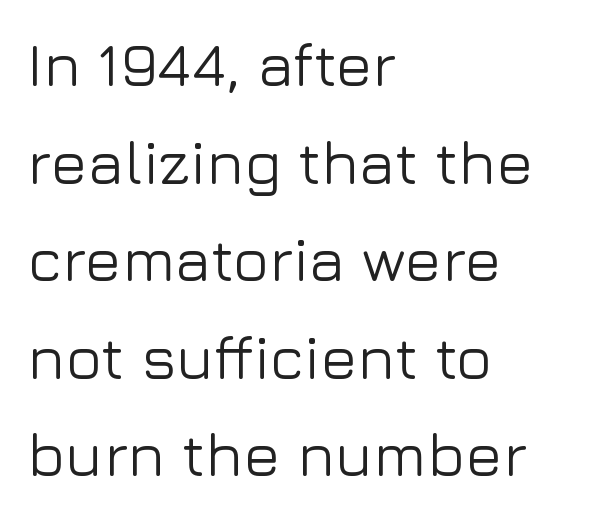
Normally led — the rows are evenly, conventionally spaced. The letters sit at their default tracking, neither squeezed nor spread. The zone under the glyphs is completely vacant. The lines in this sample share a left origin and differ only in where they stop. The passage shown is typed in a proportional face where columns would drift. Tall strokes in this sample are plumb rather than angled.
